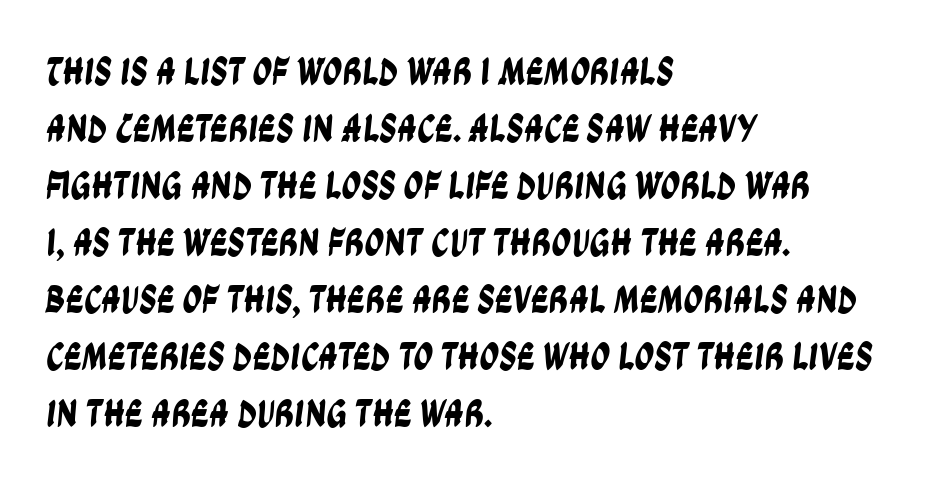
{"serif": "no", "width": "condensed", "stroke_contrast": "low", "x_height": "large", "monospaced": "no", "underline": "no", "align": "left", "line_spacing": "normal", "line_spacing_ratio": 1.46, "letter_spacing": "normal", "letter_spacing_em": 0.0, "glyph_px": 39}
